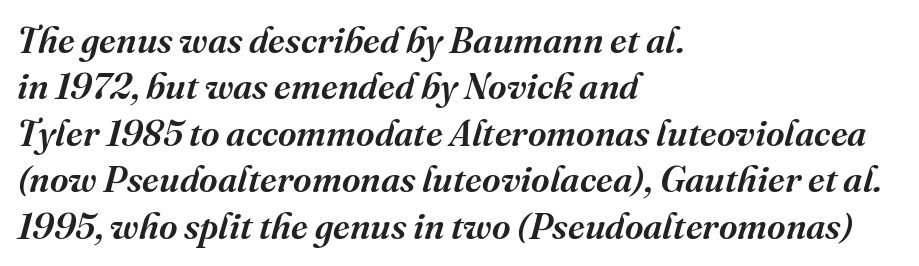
The image shows 36 px semibold serif type, italic (leaning right); set left-aligned, normal line spacing (1.29x), normal letter spacing, not underlined; medium stroke contrast and a medium x-height.
